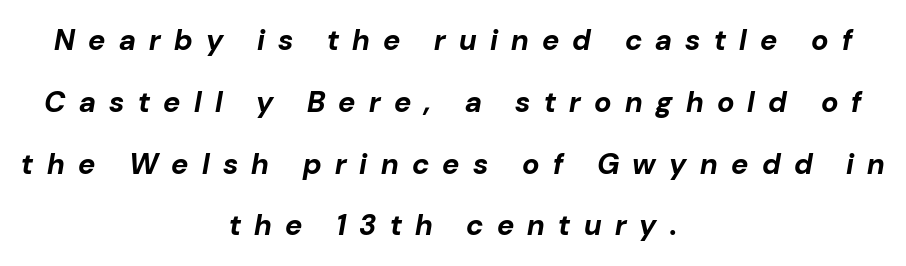
{"italic": "yes", "lean": "right", "slant_degrees": 10, "bold": "yes", "weight": "bold", "width": "normal", "stroke_contrast": "low", "x_height": "medium", "monospaced": "no", "underline": "no", "align": "center", "line_spacing": "loose", "line_spacing_ratio": 2.13, "letter_spacing": "wide", "letter_spacing_em": 0.46, "glyph_px": 29}
